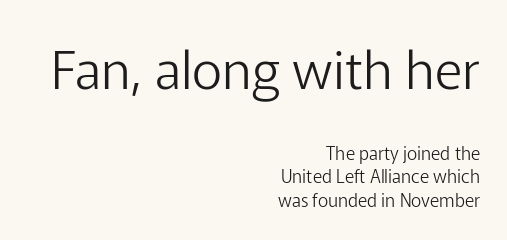
Q: Is the text bold? A: No.
Q: Is the text italic (slanted)? A: No, it is upright.
Q: Is the typeface a serif or a sans-serif typeface? A: Sans-serif.
Q: Is the text underlined? A: No.
Q: How is the paragraph aligned? A: Right-aligned.
Q: Is the spacing between letters normal or unusually wide? A: Normal.
Q: Is the spacing between lines tight, normal or loose? A: Normal.
Q: Which block of text is set in a larger size, the first (top) or the second (bottom)? A: The first (top) one.
Q: Width (condensed, normal, or wide)? A: Normal.
Q: Stroke contrast? A: Low.
Q: x-height? A: Medium.
Q: Monospaced? A: No.
